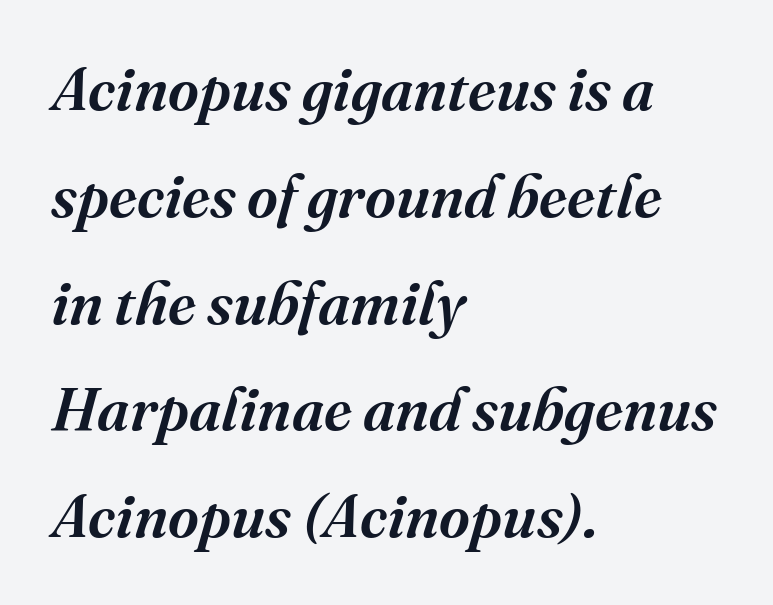
{"serif": "yes", "italic": "yes", "lean": "right", "slant_degrees": 16, "bold": "semi", "weight": "semibold", "width": "normal", "stroke_contrast": "medium", "x_height": "medium", "monospaced": "no", "underline": "no", "align": "left", "line_spacing_ratio": 1.78, "letter_spacing": "normal", "letter_spacing_em": 0.0, "glyph_px": 60}
